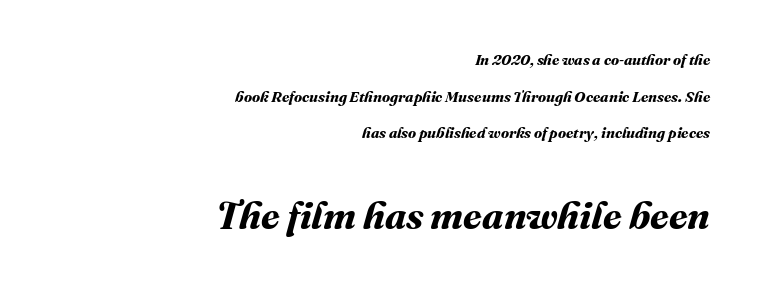
Q: Is the text bold? A: Yes.
Q: Is the text underlined? A: No.
Q: How is the paragraph aligned? A: Right-aligned.
Q: Is the spacing between letters normal or unusually wide? A: Normal.
Q: Is the spacing between lines tight, normal or loose? A: Loose.
Q: Which block of text is set in a larger size, the first (top) or the second (bottom)? A: The second (bottom) one.
Q: Width (condensed, normal, or wide)? A: Normal.
Q: Stroke contrast? A: Medium.
Q: x-height? A: Medium.
Q: Monospaced? A: No.
